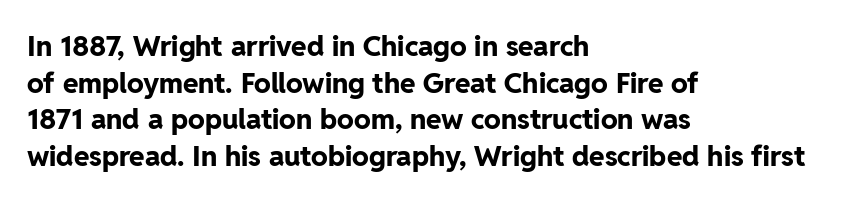
Compared with typical paragraphs, the rows here are spaced about the same. Is this a fixed-width face? No — the glyphs have proportional, varying widths. The line texture is even and compact thanks to regular tracking. Each glyph is drawn with heavy, bold strokes.
